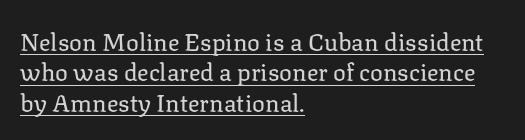
Q: Is the text bold? A: No.
Q: Is the text italic (slanted)? A: No, it is upright.
Q: Is the text underlined? A: Yes.
Q: How is the paragraph aligned? A: Left-aligned.
Q: Is the spacing between letters normal or unusually wide? A: Normal.
Q: Is the spacing between lines tight, normal or loose? A: Normal.
